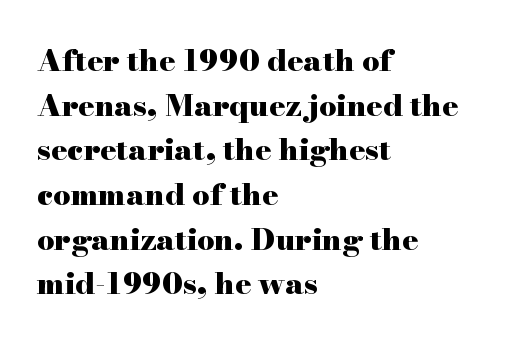
Q: Is the text bold? A: Yes.
Q: Is the text italic (slanted)? A: No, it is upright.
Q: Is the typeface a serif or a sans-serif typeface? A: Serif.
Q: Is the text underlined? A: No.
Q: How is the paragraph aligned? A: Left-aligned.
Q: Is the spacing between letters normal or unusually wide? A: Normal.
Q: Is the spacing between lines tight, normal or loose? A: Normal.
Q: Width (condensed, normal, or wide)? A: Wide.
Q: Stroke contrast? A: High.
Q: x-height? A: Small.
Q: Monospaced? A: No.
